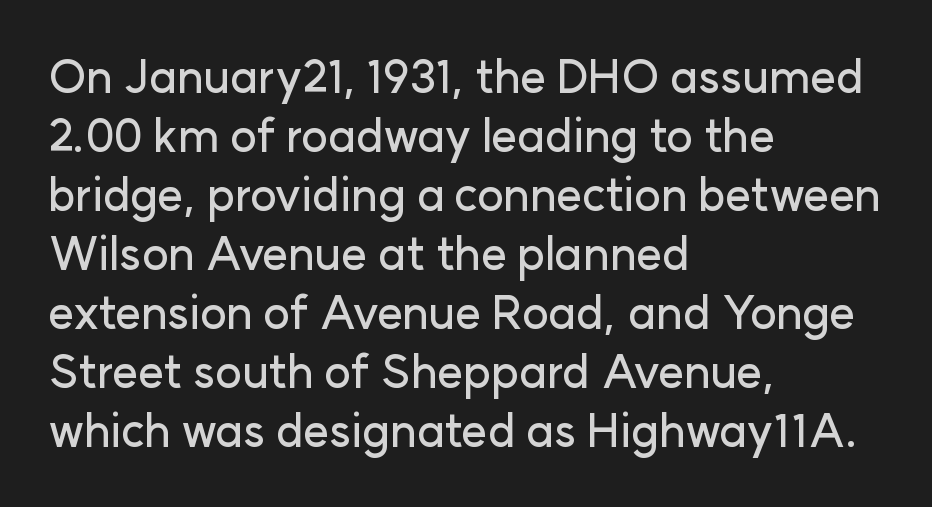
Q: Is the text italic (slanted)? A: No, it is upright.
Q: Is the typeface a serif or a sans-serif typeface? A: Sans-serif.
Q: Is the text underlined? A: No.
Q: How is the paragraph aligned? A: Left-aligned.
Q: Is the spacing between letters normal or unusually wide? A: Normal.
Q: Is the spacing between lines tight, normal or loose? A: Normal.
Q: Width (condensed, normal, or wide)? A: Normal.
Q: Stroke contrast? A: Low.
Q: x-height? A: Medium.
Q: Monospaced? A: No.
